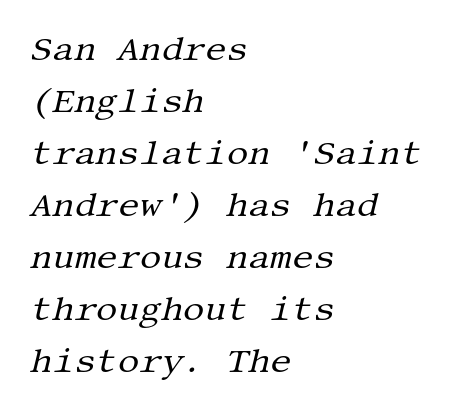
Q: Is the text bold? A: No.
Q: Is the text italic (slanted)? A: Yes, it leans right by about 13 degrees.
Q: Is the typeface a serif or a sans-serif typeface? A: Serif.
Q: Is the text underlined? A: No.
Q: How is the paragraph aligned? A: Left-aligned.
Q: Is the spacing between letters normal or unusually wide? A: Normal.
Q: Is the spacing between lines tight, normal or loose? A: Normal.
Q: Width (condensed, normal, or wide)? A: Normal.
Q: Stroke contrast? A: Medium.
Q: x-height? A: Large.
